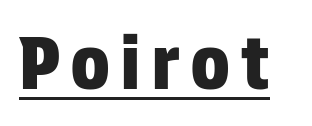
{"serif": "no", "italic": "no", "width": "condensed", "stroke_contrast": "low", "x_height": "large", "monospaced": "no", "underline": "yes", "glyph_px": 72}
